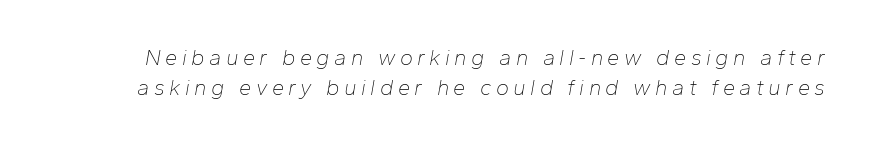
{"italic": "yes", "lean": "right", "slant_degrees": 10, "bold": "no", "underline": "no", "line_spacing": "normal", "line_spacing_ratio": 1.36, "letter_spacing": "wide", "letter_spacing_em": 0.2, "glyph_px": 22}
